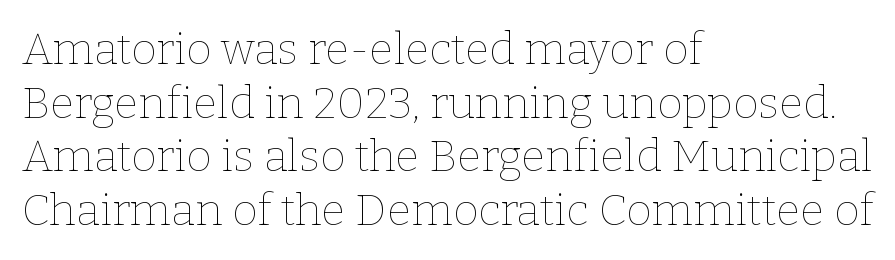
The image shows 44 px thin type, upright; set left-aligned, line spacing 1.22x, normal letter spacing, not underlined; low stroke contrast and a medium x-height.
